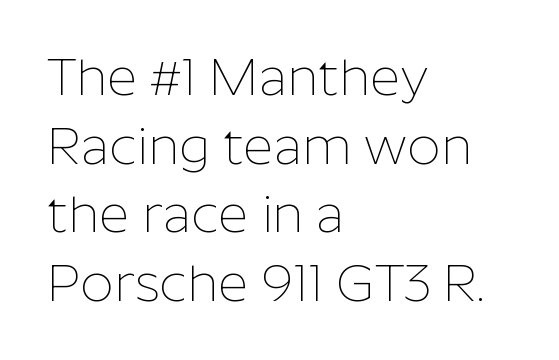
Q: Is the text bold? A: No.
Q: Is the text italic (slanted)? A: No, it is upright.
Q: Is the typeface a serif or a sans-serif typeface? A: Sans-serif.
Q: Is the text underlined? A: No.
Q: How is the paragraph aligned? A: Left-aligned.
Q: Is the spacing between letters normal or unusually wide? A: Normal.
Q: Is the spacing between lines tight, normal or loose? A: Normal.
Q: Width (condensed, normal, or wide)? A: Normal.
Q: Stroke contrast? A: Low.
Q: x-height? A: Medium.
Q: Monospaced? A: No.
